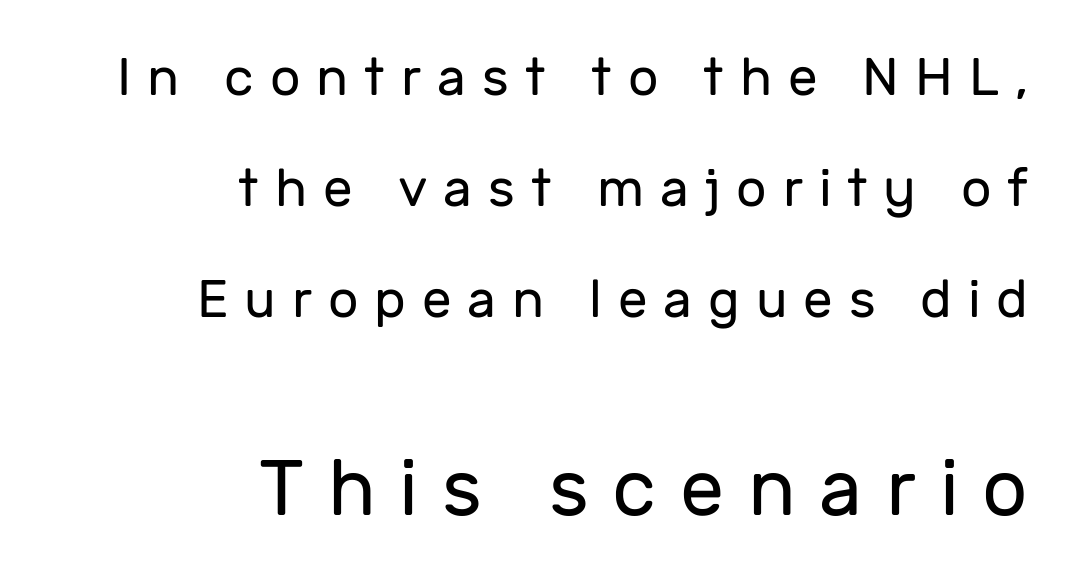
{"serif": "no", "italic": "no", "bold": "no", "weight": "regular", "width": "normal", "stroke_contrast": "low", "x_height": "medium", "monospaced": "no", "underline": "no", "align": "right", "line_spacing": "loose", "line_spacing_ratio": 2.09, "letter_spacing": "wide", "letter_spacing_em": 0.3, "larger_block": "second", "size_ratio": 1.49, "glyph_px": 79}
